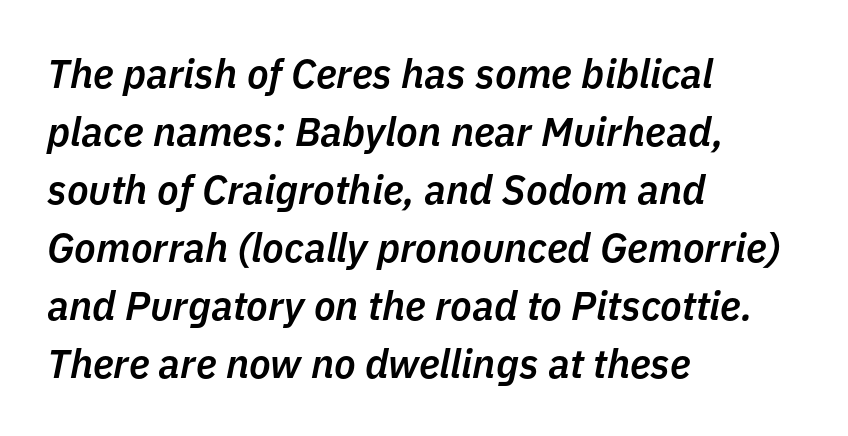
Q: Is the text bold? A: Semi-bold.
Q: Is the text italic (slanted)? A: Yes, it leans right by about 11 degrees.
Q: Is the text underlined? A: No.
Q: How is the paragraph aligned? A: Left-aligned.
Q: Is the spacing between letters normal or unusually wide? A: Normal.
Q: Is the spacing between lines tight, normal or loose? A: Normal.
Q: Width (condensed, normal, or wide)? A: Normal.
Q: Stroke contrast? A: Low.
Q: x-height? A: Medium.
Q: Monospaced? A: No.
